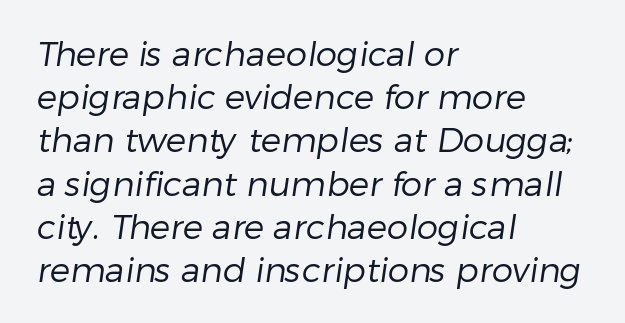
The image shows 34 px regular-weight sans-serif type; set left-aligned, normal line spacing (1.27x), normal letter spacing, not underlined; low stroke contrast and a medium x-height.
